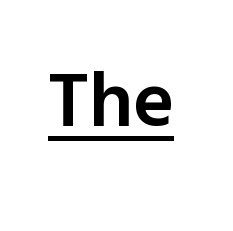
{"serif": "no", "italic": "no", "bold": "semi", "weight": "semibold", "width": "normal", "x_height": "medium", "monospaced": "no", "underline": "yes", "letter_spacing": "normal", "letter_spacing_em": 0.0, "glyph_px": 78}
